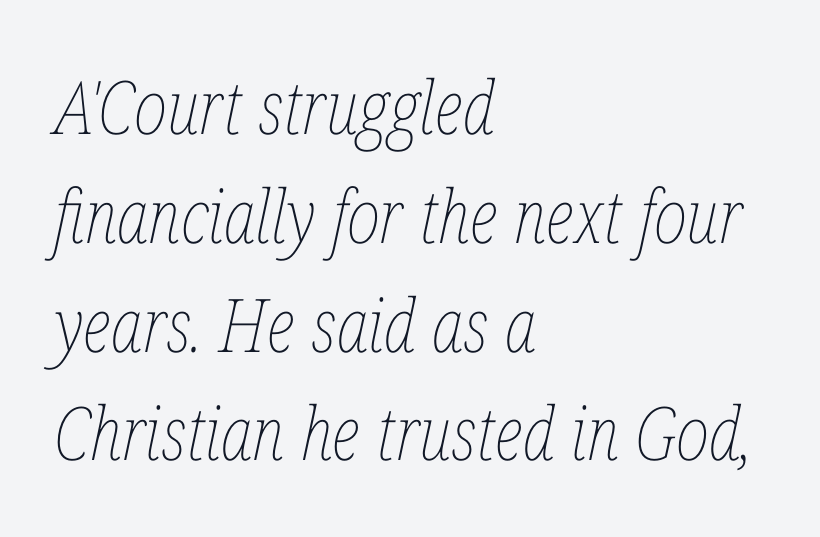
{"italic": "yes", "lean": "right", "slant_degrees": 12, "bold": "no", "weight": "thin", "width": "condensed", "stroke_contrast": "low", "x_height": "medium", "monospaced": "no", "underline": "no", "align": "left", "line_spacing": "normal", "line_spacing_ratio": 1.47, "letter_spacing": "normal", "letter_spacing_em": 0.0, "glyph_px": 74}
